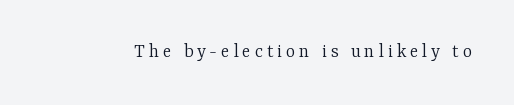
The image shows 20 px text type, upright; set not underlined.
